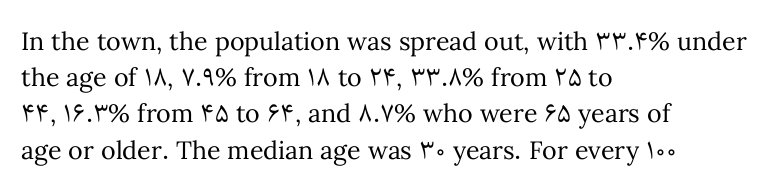
The cut favours lightness, reaching ordinary text weight at its darkest. Left-aligned paragraph, ragged on the right. There is no visible air inserted between adjacent glyphs. Has an underline been added? It has not. Upright lettering throughout. Leading matches the norm, producing a regular column.
